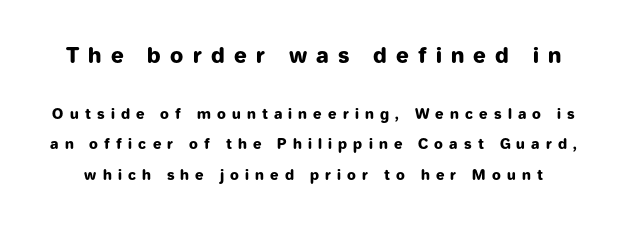
The image shows 21 px bold type, upright; set loose line spacing (2.18x), unusually wide letter spacing (+0.44 em), not underlined; the first (top) block is 1.5x larger.
